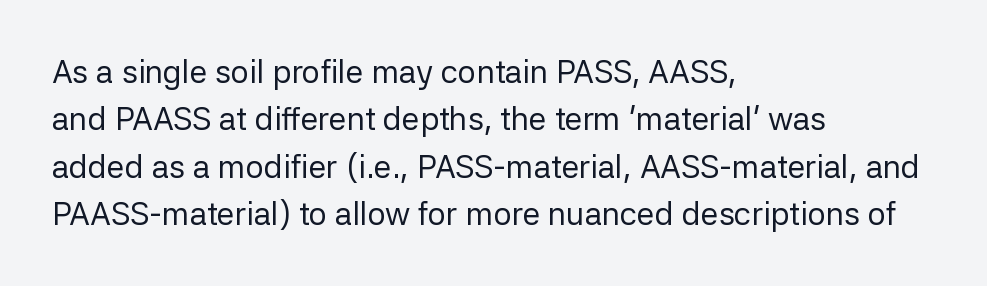
Q: Is the text bold? A: No.
Q: Is the text italic (slanted)? A: No, it is upright.
Q: Is the typeface a serif or a sans-serif typeface? A: Sans-serif.
Q: Is the text underlined? A: No.
Q: How is the paragraph aligned? A: Left-aligned.
Q: Is the spacing between letters normal or unusually wide? A: Normal.
Q: Is the spacing between lines tight, normal or loose? A: Normal.
Q: Width (condensed, normal, or wide)? A: Normal.
Q: Stroke contrast? A: Low.
Q: x-height? A: Medium.
Q: Monospaced? A: No.
